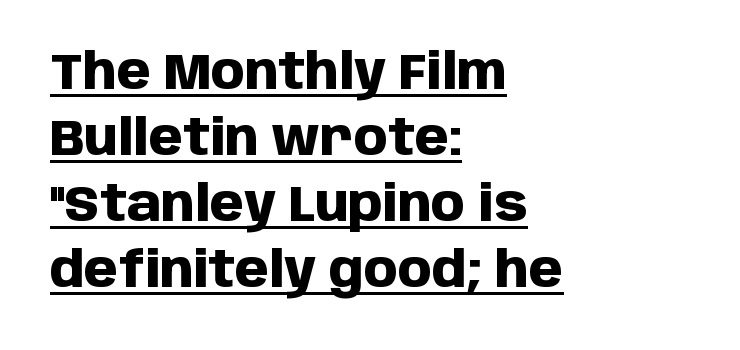
{"serif": "no", "italic": "no", "bold": "yes", "weight": "heavy", "width": "normal", "stroke_contrast": "low", "x_height": "large", "monospaced": "no", "underline": "yes", "align": "left", "line_spacing": "normal", "line_spacing_ratio": 1.35, "letter_spacing": "normal", "letter_spacing_em": 0.0, "glyph_px": 49}
